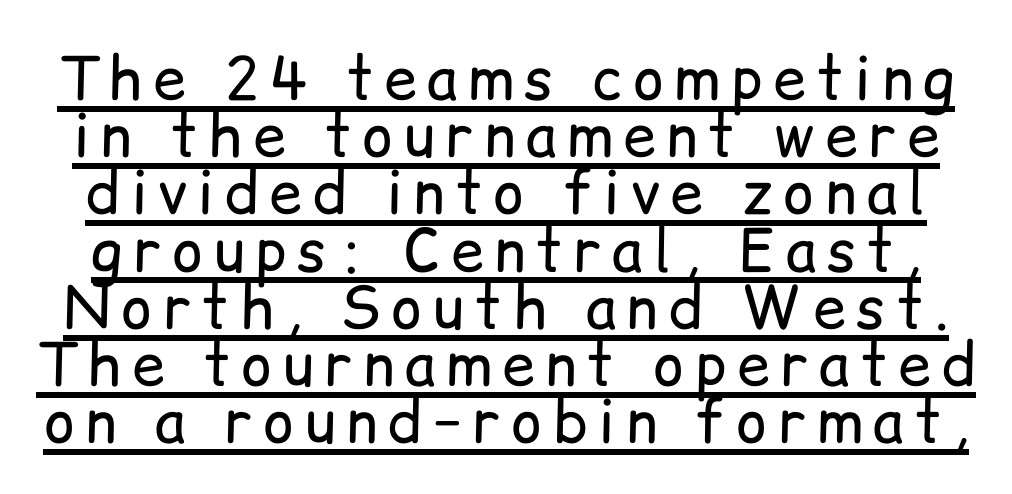
Nothing sits at the stroke ends, so this counts as sans-serif. The string is rendered with underlining switched on. A light-to-regular cut is what we see here. If you measured baseline to baseline, you'd find a short distance. Think of a printed novel: that variable character pitch is what you see here. The letters stand upright; this is a roman face.
